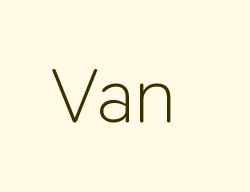
The image shows 79 px light sans-serif type, upright; set normal letter spacing, not underlined; low stroke contrast and a medium x-height.
